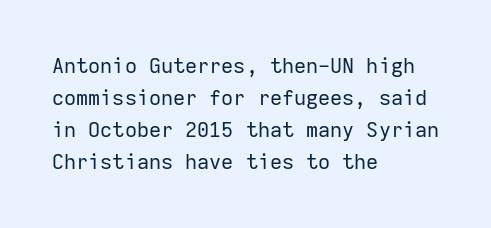
Is the block centered? No — it sits flush against the left margin. Honestly, the row spacing looks completely unremarkable. Check under the words: just untouched page. Ascenders rise straight up at ninety degrees. Nobody touched the tracking dial on this one.
